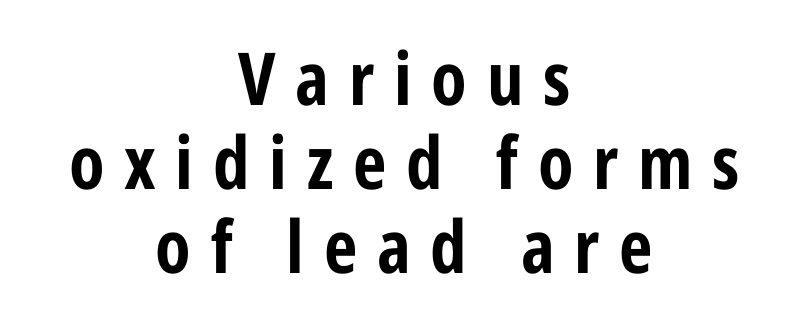
{"serif": "no", "italic": "no", "bold": "yes", "weight": "bold", "width": "condensed", "stroke_contrast": "low", "x_height": "medium", "monospaced": "no", "underline": "no", "align": "center", "line_spacing": "tight", "line_spacing_ratio": 1.15, "letter_spacing": "wide", "letter_spacing_em": 0.27, "glyph_px": 73}
